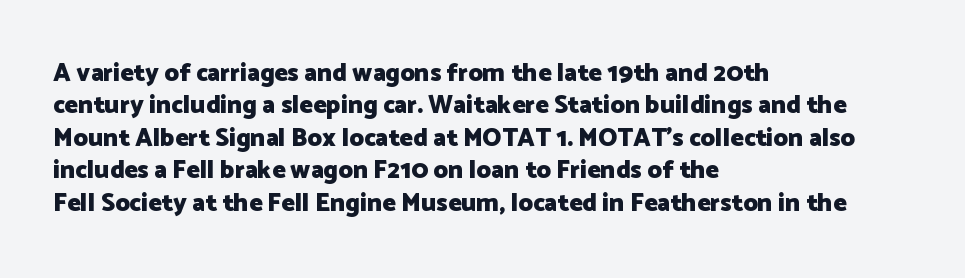
A typesetter would mark this as roman, not italic. The strokes are fattened all the way to bold. Beneath every word, the page is bare. The letters sit at their default tracking, neither squeezed nor spread. Notice how the passage keeps a crisp vertical edge on the left only. The lines sit at an ordinary, default distance from one another.
